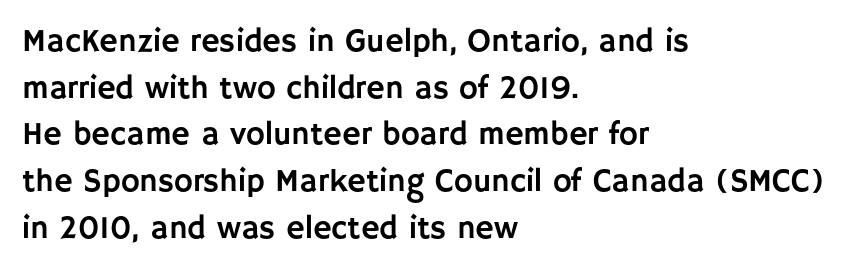
Q: Is the text italic (slanted)? A: No, it is upright.
Q: Is the typeface a serif or a sans-serif typeface? A: Sans-serif.
Q: Is the text underlined? A: No.
Q: How is the paragraph aligned? A: Left-aligned.
Q: Is the spacing between letters normal or unusually wide? A: Normal.
Q: Is the spacing between lines tight, normal or loose? A: Normal.
Q: Width (condensed, normal, or wide)? A: Normal.
Q: Stroke contrast? A: Low.
Q: x-height? A: Large.
Q: Monospaced? A: No.
